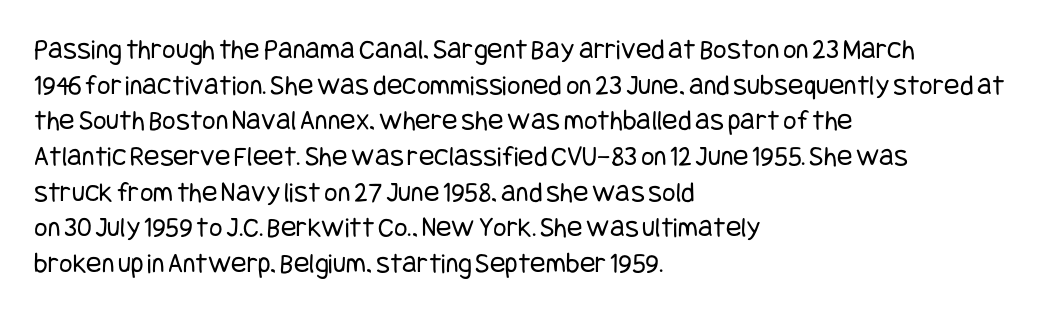
The image shows 29 px regular-weight, condensed sans-serif type, upright; set left-aligned, line spacing 1.23x, normal letter spacing, not underlined; low stroke contrast and a large x-height.
